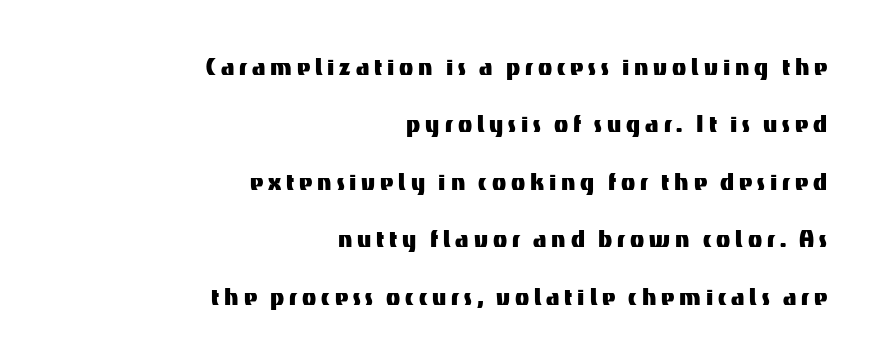
The image shows 29 px sans-serif type, upright; set right-aligned, loose line spacing (1.98x), not underlined; medium stroke contrast and a medium x-height.
